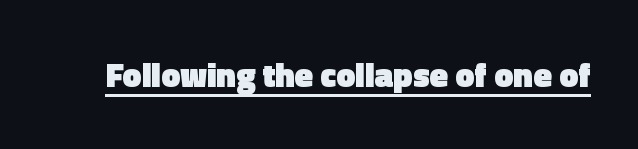
Q: Is the text bold? A: Yes.
Q: Is the text italic (slanted)? A: No, it is upright.
Q: Is the typeface a serif or a sans-serif typeface? A: Sans-serif.
Q: Is the text underlined? A: Yes.
Q: Is the spacing between letters normal or unusually wide? A: Normal.
Q: Width (condensed, normal, or wide)? A: Normal.
Q: x-height? A: Medium.
Q: Monospaced? A: No.
